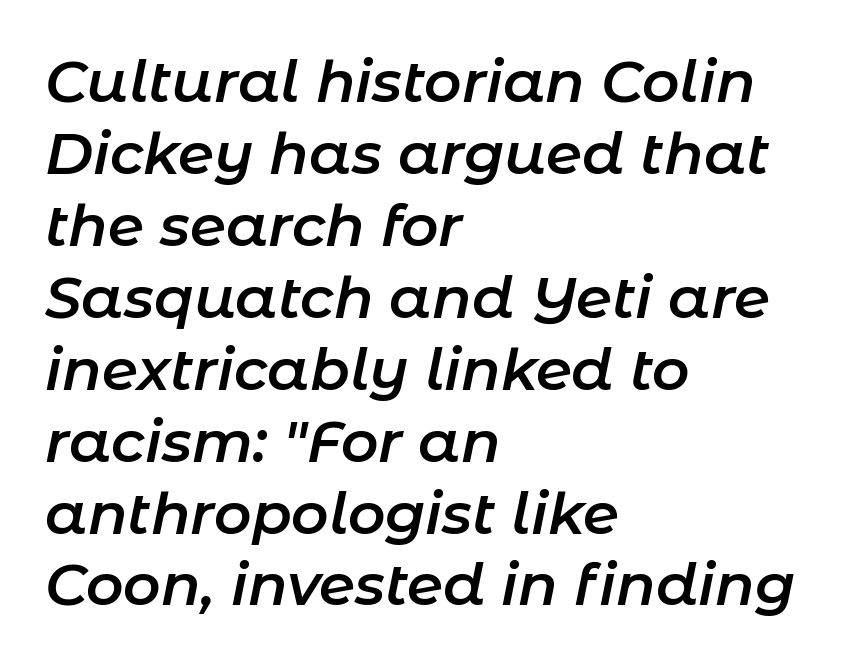
The image shows 58 px semibold type, italic (leaning right); set left-aligned, line spacing 1.24x, normal letter spacing, not underlined; low stroke contrast and a medium x-height.
